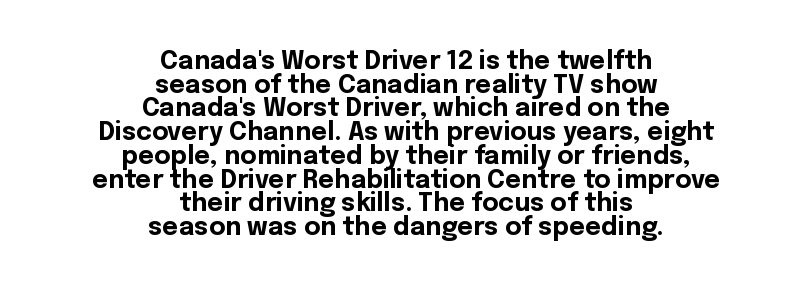
The paragraph shown floats in the horizontal middle. The string is rendered with underlining switched off. Caption: bold face, heavy strokes. The block of text is dense from top to bottom, with scant space between rows.
